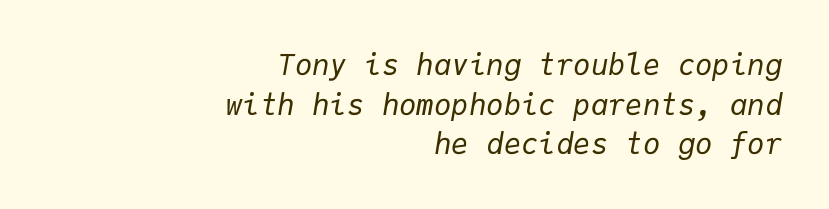
Q: Is the text bold? A: No.
Q: Is the text italic (slanted)? A: Yes, it leans right by about 9 degrees.
Q: Is the text underlined? A: No.
Q: How is the paragraph aligned? A: Right-aligned.
Q: Is the spacing between letters normal or unusually wide? A: Normal.
Q: Is the spacing between lines tight, normal or loose? A: Normal.
Q: Width (condensed, normal, or wide)? A: Normal.
Q: Stroke contrast? A: Low.
Q: x-height? A: Medium.
Q: Monospaced? A: Yes.
